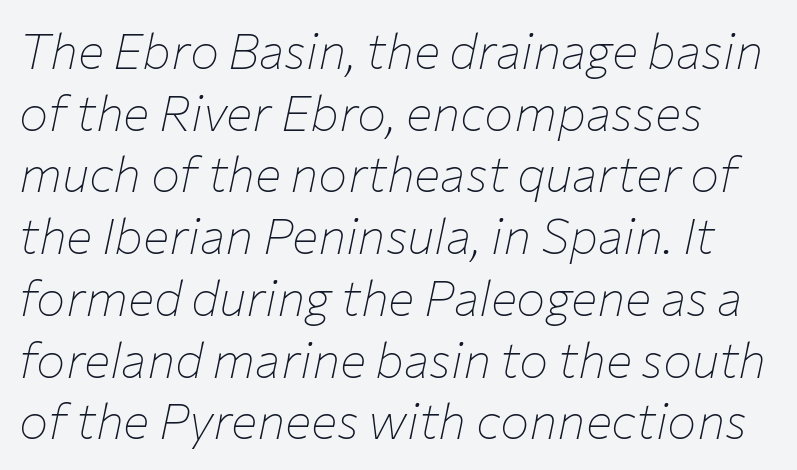
{"italic": "yes", "lean": "right", "slant_degrees": 12, "bold": "no", "weight": "thin", "width": "normal", "stroke_contrast": "low", "x_height": "medium", "monospaced": "no", "underline": "no", "line_spacing": "normal", "line_spacing_ratio": 1.26, "letter_spacing": "normal", "letter_spacing_em": 0.0, "glyph_px": 49}
